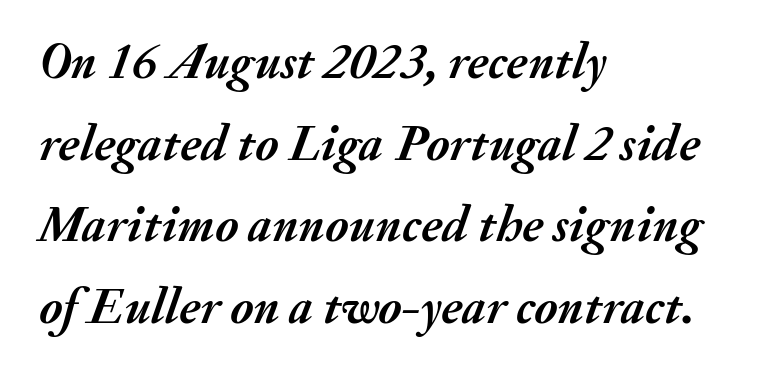
The image shows 51 px semibold type, italic (leaning right); set left-aligned, normal line spacing (1.6x), normal letter spacing, not underlined; medium stroke contrast and a small x-height.
